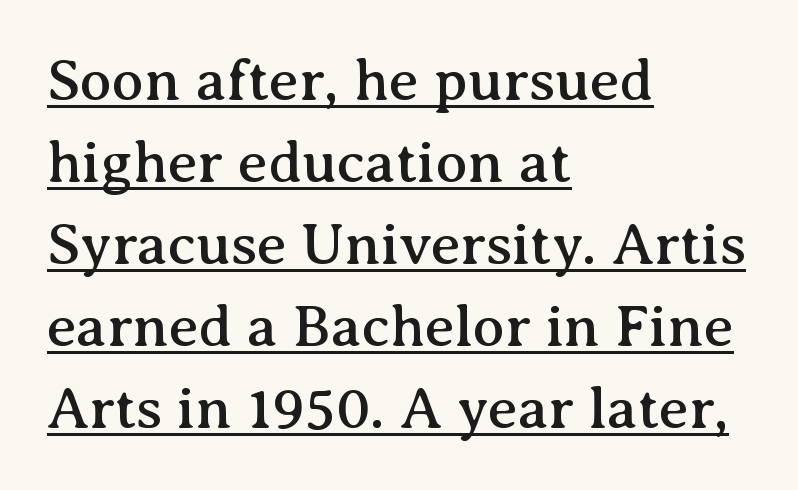
Q: Is the text italic (slanted)? A: No, it is upright.
Q: Is the typeface a serif or a sans-serif typeface? A: Serif.
Q: Is the text underlined? A: Yes.
Q: How is the paragraph aligned? A: Left-aligned.
Q: Is the spacing between letters normal or unusually wide? A: Normal.
Q: Is the spacing between lines tight, normal or loose? A: Normal.
Q: Width (condensed, normal, or wide)? A: Normal.
Q: Stroke contrast? A: Medium.
Q: x-height? A: Medium.
Q: Monospaced? A: No.
